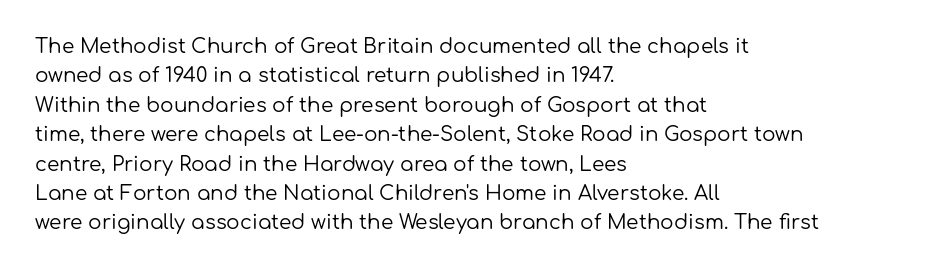
Q: Is the text bold? A: No.
Q: Is the text italic (slanted)? A: No, it is upright.
Q: Is the text underlined? A: No.
Q: How is the paragraph aligned? A: Left-aligned.
Q: Is the spacing between letters normal or unusually wide? A: Normal.
Q: Is the spacing between lines tight, normal or loose? A: Normal.
